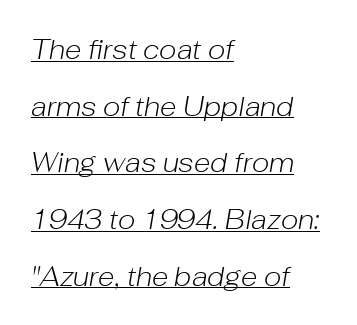
Is this a heavy cut? Hardly; it is regular or lighter. Is the letter spacing exaggerated? No — it looks like the ordinary default. The text block is weighted toward the left margin, trailing off unevenly rightward. Every word sits above its own underline.
